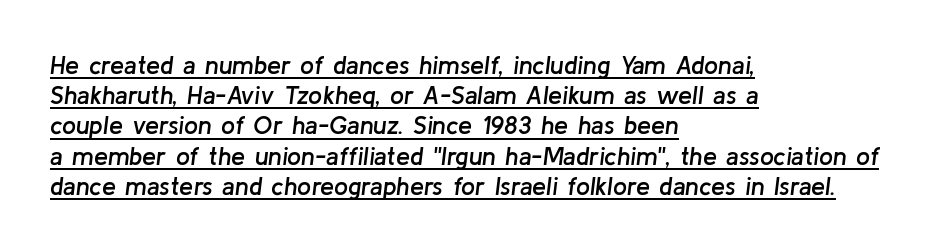
The face used here is a semibold: visibly heavier than regular, lighter than bold. Tall strokes in this sample are angled rather than plumb. Honestly, the underline is the first thing you notice here. The lines are quadded left. The line texture is even and compact thanks to regular tracking.
